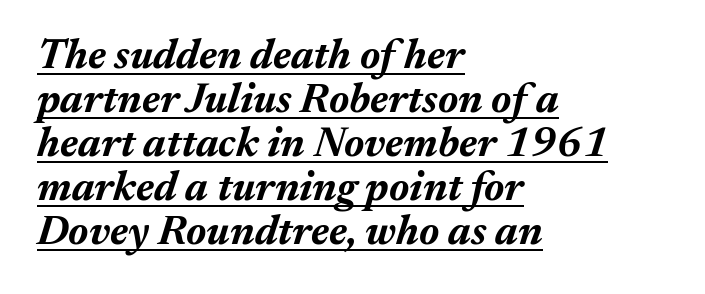
{"italic": "yes", "lean": "right", "slant_degrees": 17, "bold": "yes", "weight": "bold", "width": "normal", "stroke_contrast": "medium", "x_height": "medium", "monospaced": "no", "underline": "yes", "align": "left", "line_spacing": "tight", "line_spacing_ratio": 1.05, "letter_spacing": "normal", "letter_spacing_em": 0.0, "glyph_px": 42}
